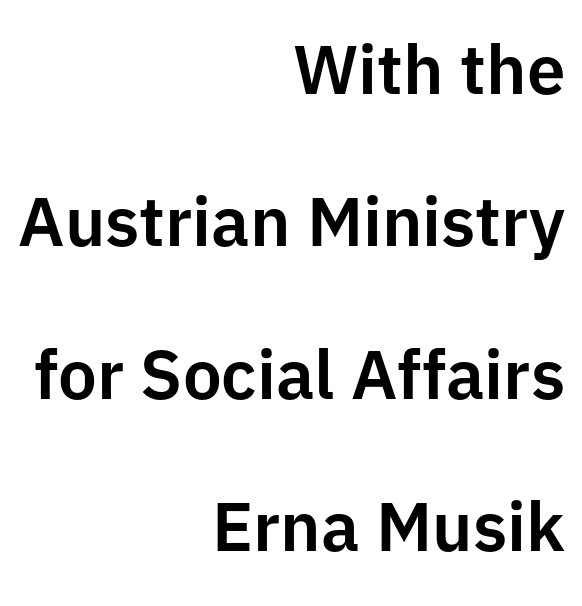
Casual observation: everything's shoved over to the right. The rendering shows plain stroke endings on the letterforms — a sans-serif design. Standard letterfit; no display-style spreading of the glyphs. A great deal of white space separates one row of letters from the next. Lines of text with bare space underneath. The axis of the letterforms is exactly vertical.
